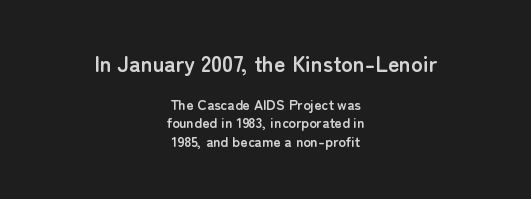
Block one is the big one; block two sits smaller underneath. Words float on clear page, feet unadorned. Observe the ordinary spacing: letters are neighbours, not strangers. Is there much room between lines? A standard amount, neither cramped nor airy.
